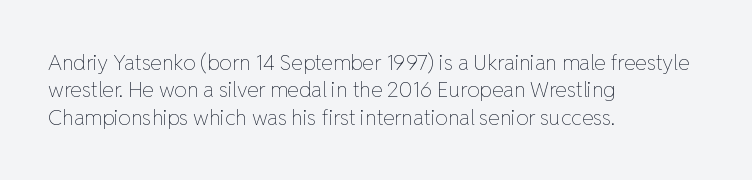
The image shows 21 px text type, upright; set left-aligned, normal line spacing (1.3x), normal letter spacing, not underlined.
